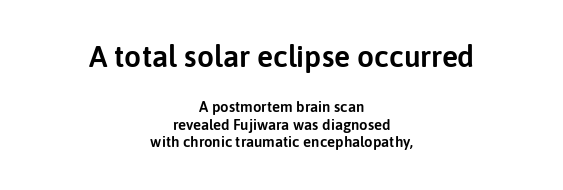
{"serif": "no", "italic": "no", "width": "normal", "stroke_contrast": "low", "x_height": "medium", "monospaced": "no", "underline": "no", "align": "center", "line_spacing_ratio": 1.17, "letter_spacing": "normal", "letter_spacing_em": 0.0, "larger_block": "first", "size_ratio": 2.0, "glyph_px": 30}
